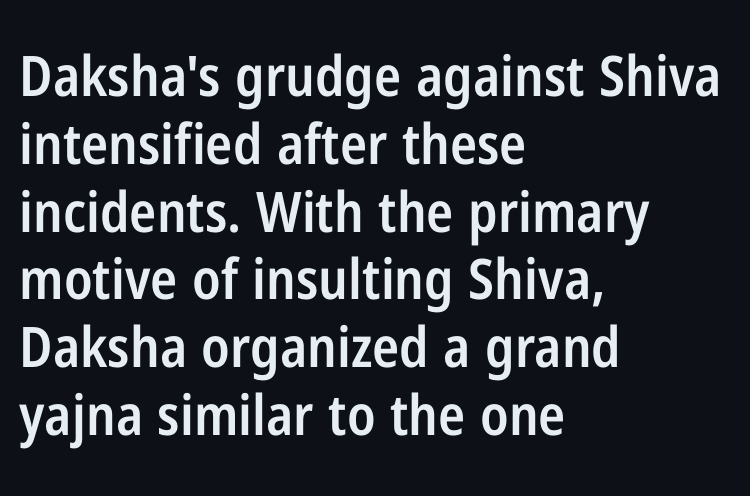
Q: Is the text bold? A: Semi-bold.
Q: Is the text italic (slanted)? A: No, it is upright.
Q: Is the typeface a serif or a sans-serif typeface? A: Sans-serif.
Q: Is the text underlined? A: No.
Q: How is the paragraph aligned? A: Left-aligned.
Q: Is the spacing between letters normal or unusually wide? A: Normal.
Q: Width (condensed, normal, or wide)? A: Condensed.
Q: Stroke contrast? A: Low.
Q: x-height? A: Medium.
Q: Monospaced? A: No.
